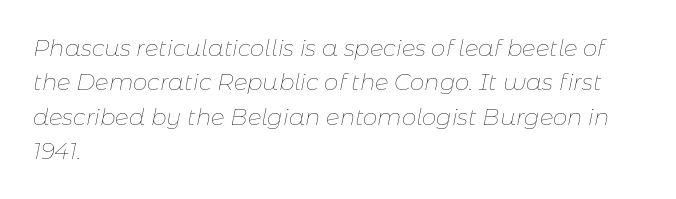
The image shows 23 px text type, italic (leaning right); set left-aligned, normal line spacing (1.5x), normal letter spacing, not underlined.
